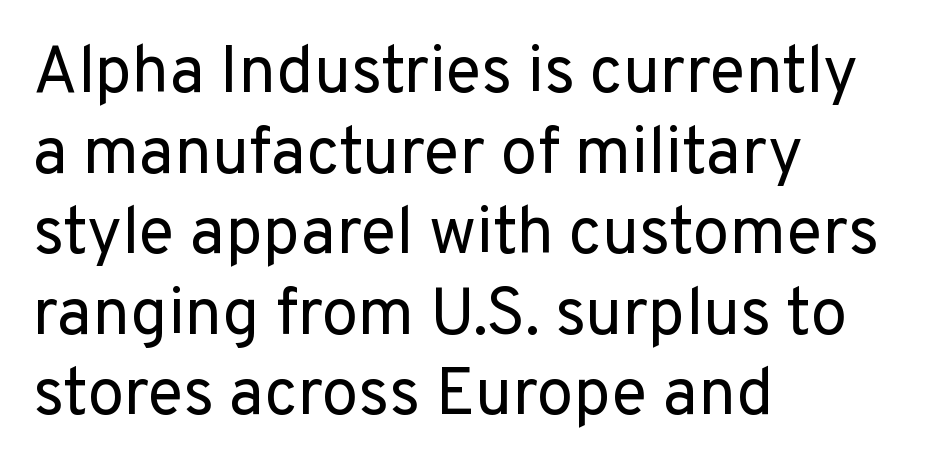
Q: Is the text bold? A: No.
Q: Is the text italic (slanted)? A: No, it is upright.
Q: Is the typeface a serif or a sans-serif typeface? A: Sans-serif.
Q: Is the text underlined? A: No.
Q: How is the paragraph aligned? A: Left-aligned.
Q: Is the spacing between letters normal or unusually wide? A: Normal.
Q: Width (condensed, normal, or wide)? A: Normal.
Q: Stroke contrast? A: Low.
Q: x-height? A: Medium.
Q: Monospaced? A: No.
